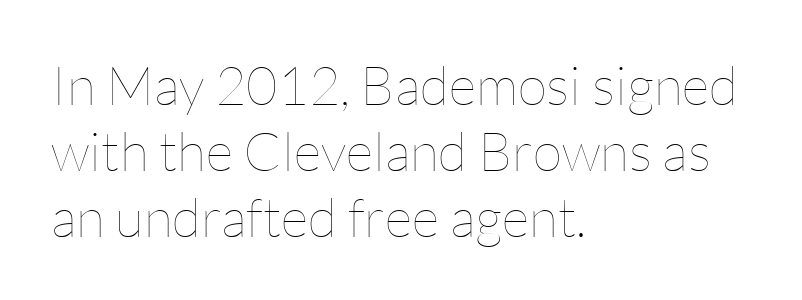
Q: Is the text bold? A: No.
Q: Is the text italic (slanted)? A: No, it is upright.
Q: Is the text underlined? A: No.
Q: How is the paragraph aligned? A: Left-aligned.
Q: Is the spacing between letters normal or unusually wide? A: Normal.
Q: Width (condensed, normal, or wide)? A: Normal.
Q: Stroke contrast? A: Low.
Q: x-height? A: Medium.
Q: Monospaced? A: No.
